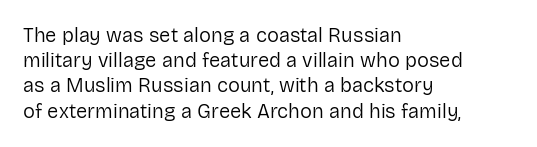
{"italic": "no", "bold": "no", "underline": "no", "align": "left", "line_spacing": "normal", "line_spacing_ratio": 1.26, "letter_spacing": "normal", "letter_spacing_em": 0.0, "glyph_px": 20}
